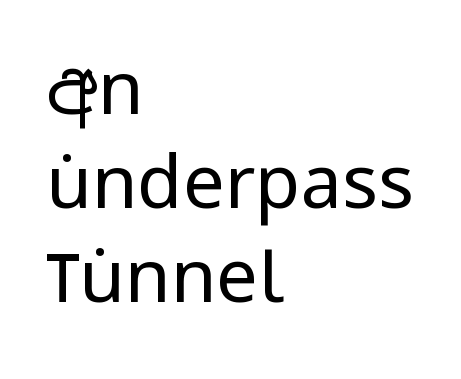
You can tell from the bare stems that sans-serif type was used. If you drew a ruler down the left edge, every line would touch it. Quick note: underline off. No letter is thick-stroked: the sample isn't bold. Posture: vertical. Default kerning and tracking; the words read as compact shapes.
